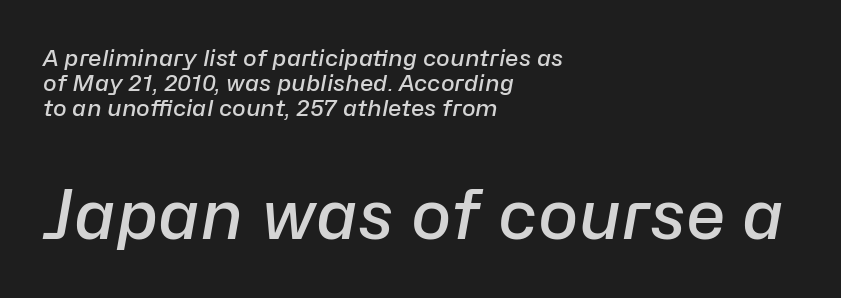
The passage shown begins with its smaller block and ends with its larger one. Designer's note — italics engaged. Between one letter and the next there's only the usual sliver of space. A bit beefed up — I'd call it semibold rather than bold. The passage shown is typed in a proportional face where columns would drift. The text block is weighted toward the left margin, trailing off unevenly rightward.
